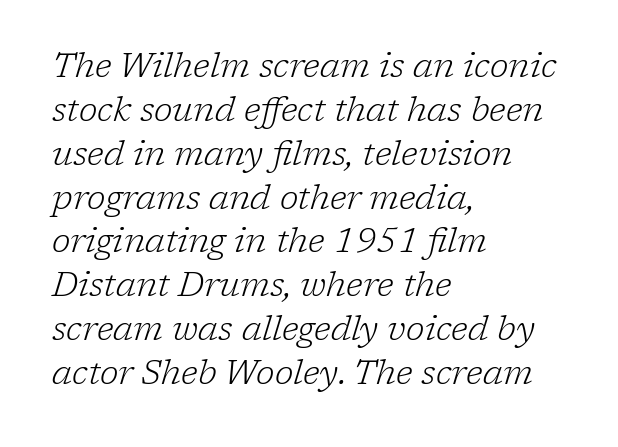
The image shows 34 px light serif type, italic (leaning right); set left-aligned, normal line spacing (1.29x), normal letter spacing, not underlined; low stroke contrast and a medium x-height.
